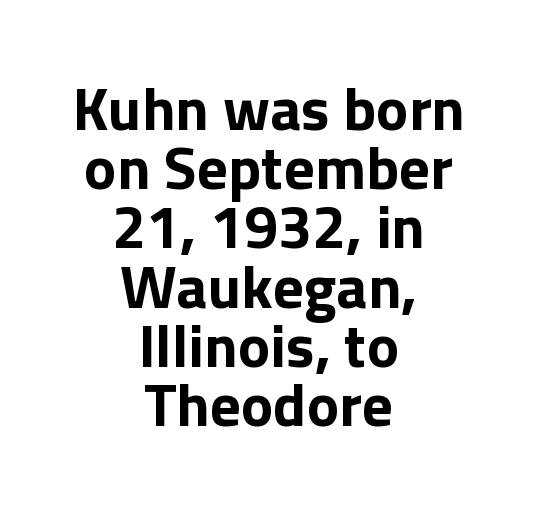
The image shows 61 px sans-serif type, upright; set centered, tight line spacing (0.97x), normal letter spacing, not underlined; low stroke contrast and a medium x-height.
